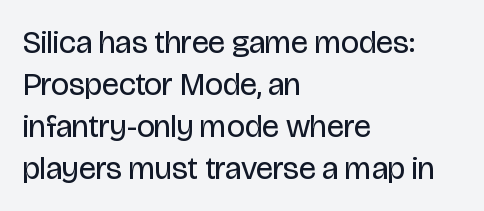
The space between consecutive lines is moderate. Each word holds together tightly as a unit, with standard inter-letter gaps. Think of a printed novel: that variable character pitch is what you see here. Leftover space on each line is placed entirely after the last word. Descenders are the only things crossing below the line.
